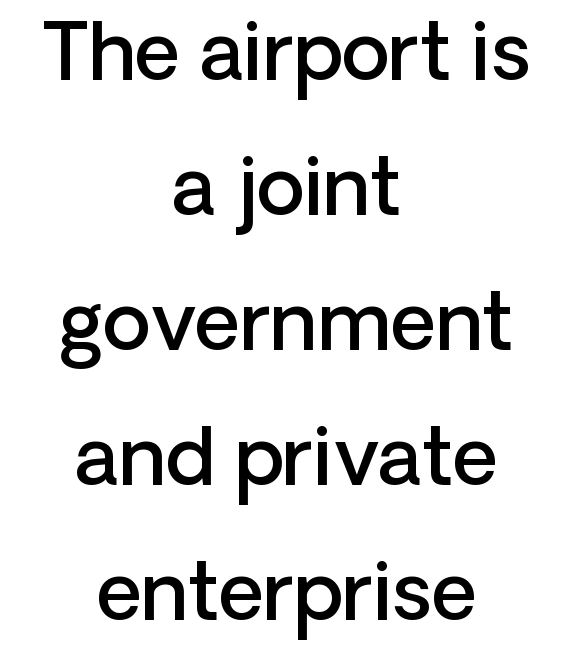
The image shows 79 px semibold sans-serif type, upright; set centered, line spacing 1.71x, normal letter spacing, not underlined; low stroke contrast and a medium x-height.
